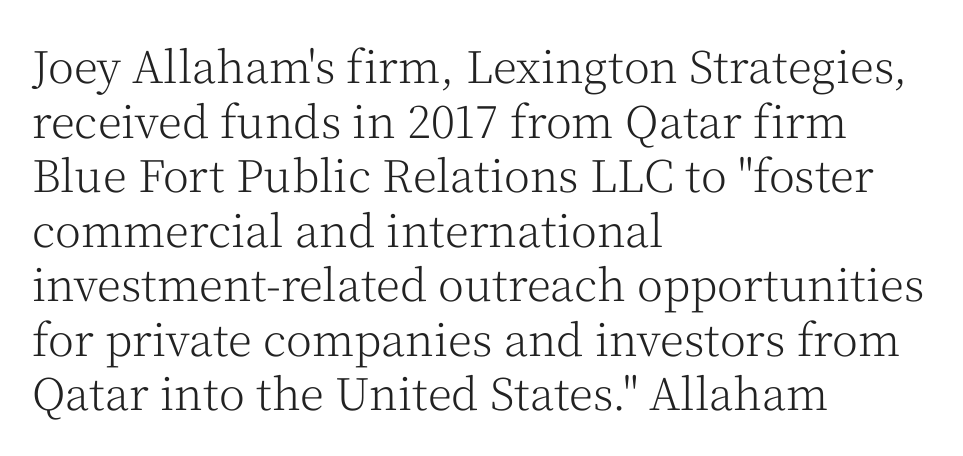
The image shows 44 px light serif type, upright; set left-aligned, line spacing 1.24x, normal letter spacing, not underlined; medium stroke contrast and a medium x-height.
